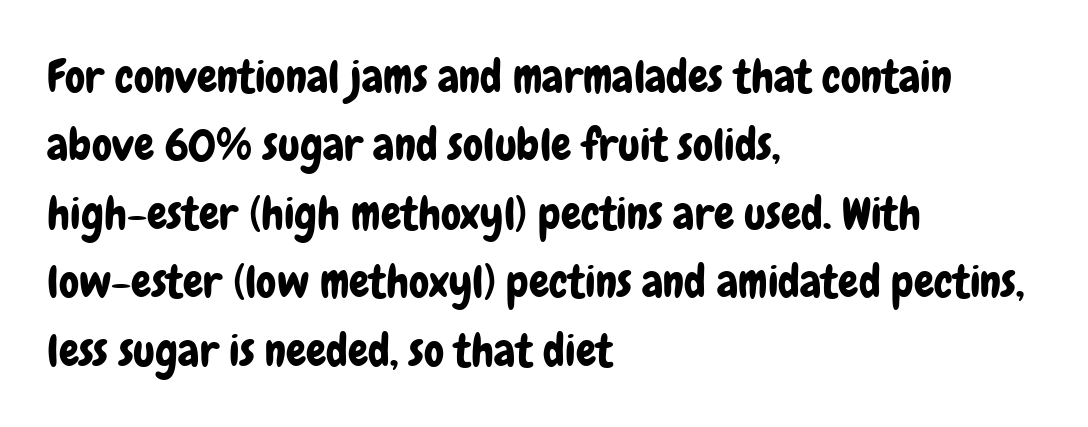
The image shows 45 px condensed sans-serif type, upright; set left-aligned, normal line spacing (1.52x), normal letter spacing, not underlined; low stroke contrast and a medium x-height.
